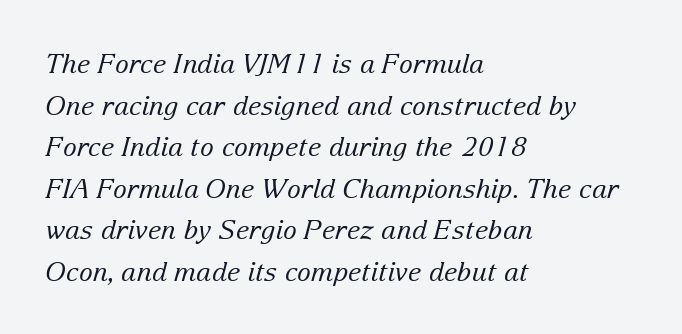
The letterforms sit at book weight or below. The space between consecutive lines is moderate. Slanted lettering throughout. Plain, unruled lines of type. Students, note that the glyphs here touch the page at normal intervals.
